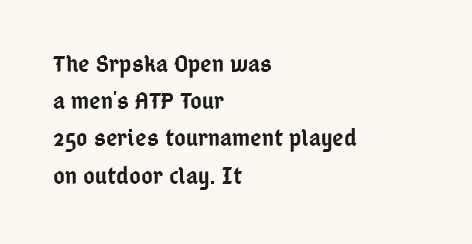
Q: Is the text bold? A: Semi-bold.
Q: Is the text italic (slanted)? A: No, it is upright.
Q: Is the text underlined? A: No.
Q: How is the paragraph aligned? A: Left-aligned.
Q: Is the spacing between letters normal or unusually wide? A: Normal.
Q: Is the spacing between lines tight, normal or loose? A: Normal.
